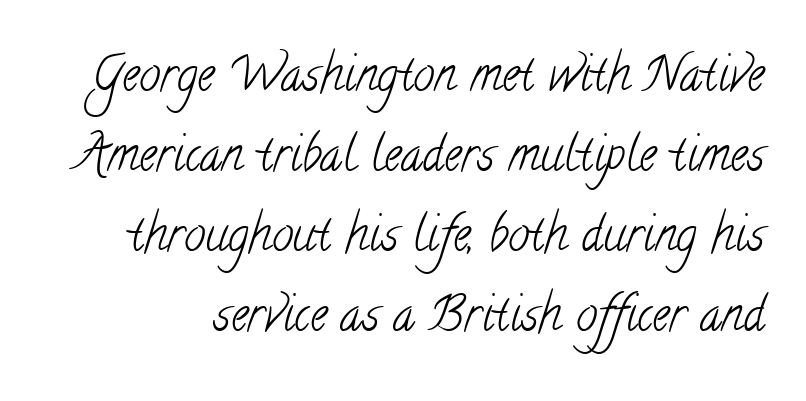
{"bold": "no", "weight": "light", "width": "condensed", "stroke_contrast": "low", "x_height": "small", "monospaced": "no", "underline": "no", "line_spacing": "normal", "line_spacing_ratio": 1.67, "letter_spacing": "normal", "letter_spacing_em": 0.0, "glyph_px": 48}
